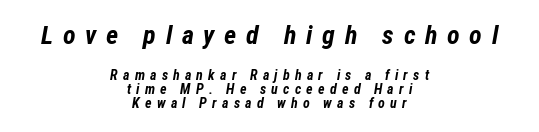
{"italic": "yes", "lean": "right", "slant_degrees": 12, "bold": "yes", "underline": "no", "align": "center", "line_spacing": "tight", "line_spacing_ratio": 1.03, "letter_spacing": "wide", "letter_spacing_em": 0.37, "larger_block": "first", "size_ratio": 1.86, "glyph_px": 26}
